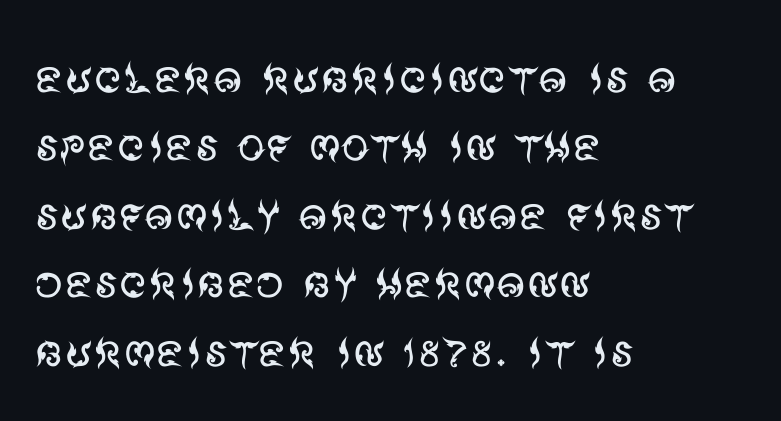
The image shows 57 px regular-weight sans-serif type, upright; set left-aligned, line spacing 1.2x, normal letter spacing, not underlined; medium stroke contrast and a large x-height.
